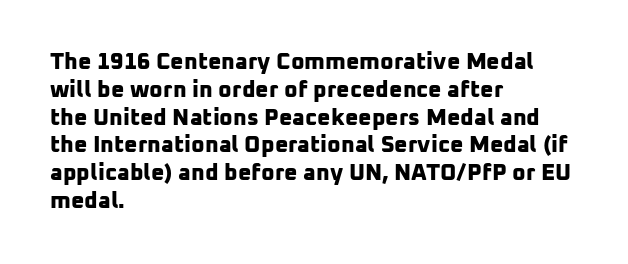
{"bold": "yes", "underline": "no", "align": "left", "line_spacing_ratio": 1.21, "letter_spacing": "normal", "letter_spacing_em": 0.0, "glyph_px": 23}
